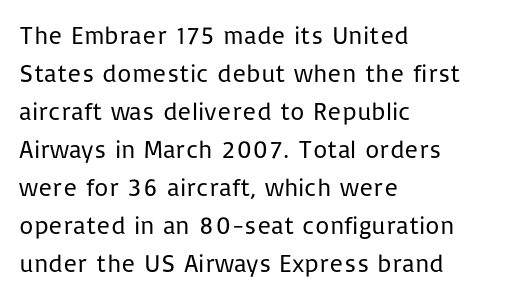
The font's upright variant was chosen for this text. The specimen omits any rule beneath the text block's lines. All the whitespace from short lines collects on the right. Tracking here is standard; glyphs follow each other at the usual distance.
